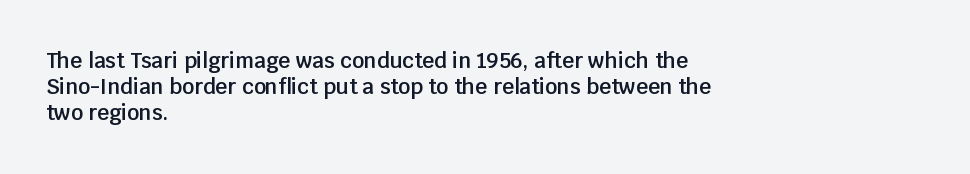
{"italic": "no", "bold": "semi", "underline": "no", "align": "left", "line_spacing_ratio": 1.24, "letter_spacing": "normal", "letter_spacing_em": 0.0, "glyph_px": 21}
